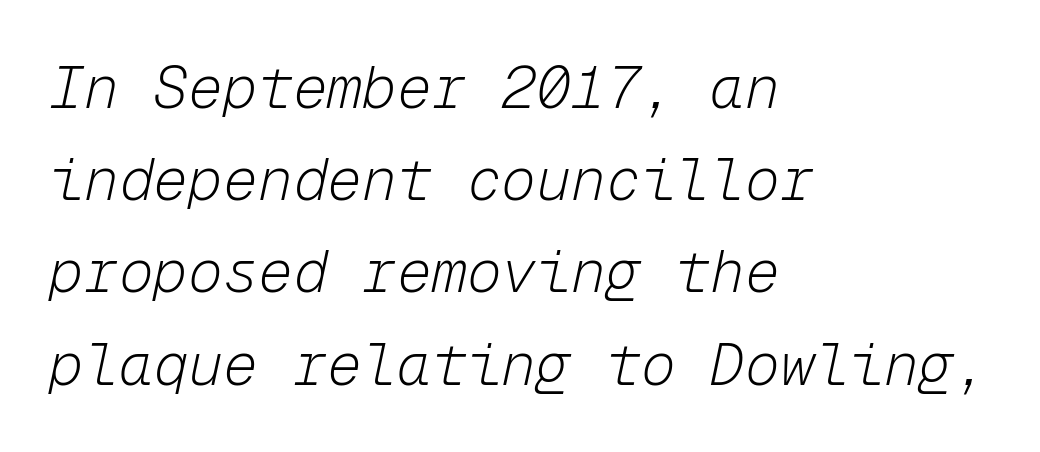
The image shows 58 px light type, italic (leaning right), monospaced; set left-aligned, normal line spacing (1.59x), normal letter spacing, not underlined; low stroke contrast and a medium x-height.
